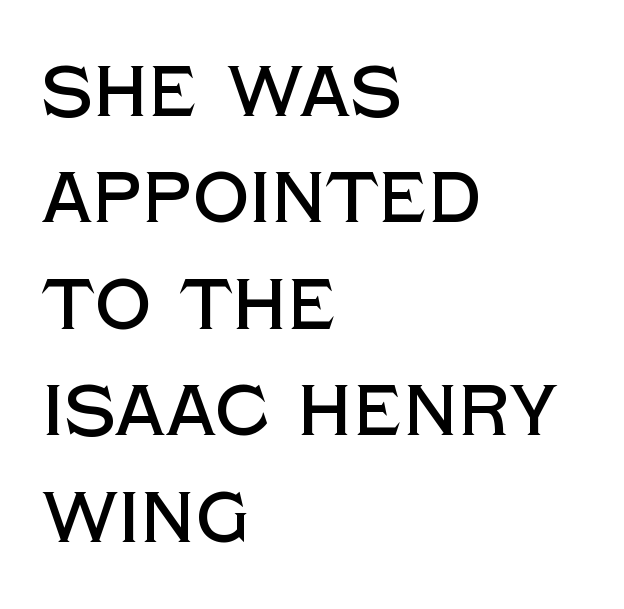
Is there any slant? The stems are plumb. Is the block centered? No — it sits flush against the left margin. No word sits above an underline. Each new line begins a customary step beneath the previous one. A typesetter would call this proportional, since set widths differ per character.
